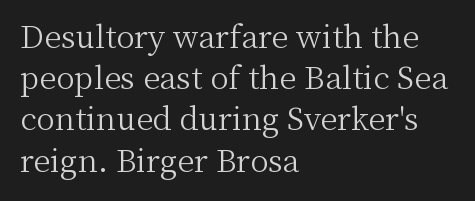
The letters advance in unequal steps, a hallmark of proportional type. Inter-character spacing is left at the font's built-in metrics. Typeset ragged right — the left edge is the straight one. Does the lettering tilt? It doesn't — this is upright. Look at the bottom of the vertical strokes: they flare into serifs here. Evenly set lines give the paragraph a standard silhouette.
